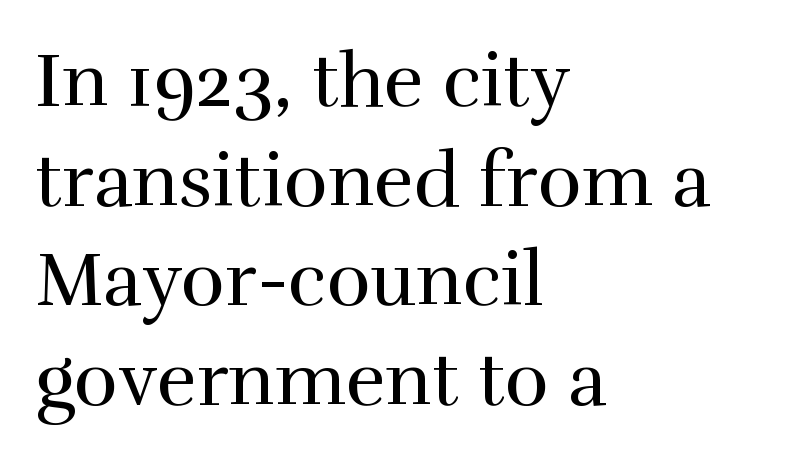
Q: Is the text bold? A: No.
Q: Is the text italic (slanted)? A: No, it is upright.
Q: Is the typeface a serif or a sans-serif typeface? A: Serif.
Q: Is the text underlined? A: No.
Q: How is the paragraph aligned? A: Left-aligned.
Q: Is the spacing between letters normal or unusually wide? A: Normal.
Q: Is the spacing between lines tight, normal or loose? A: Normal.
Q: Width (condensed, normal, or wide)? A: Normal.
Q: Stroke contrast? A: High.
Q: x-height? A: Medium.
Q: Monospaced? A: No.
